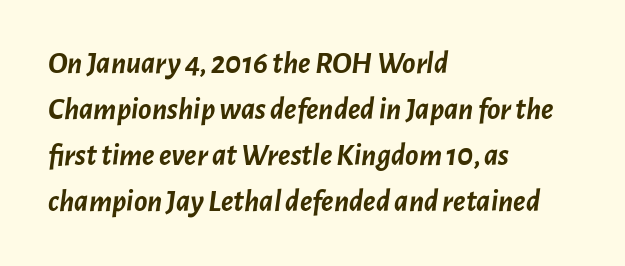
Q: Is the text bold? A: Yes.
Q: Is the text italic (slanted)? A: Yes, it leans right by about 7 degrees.
Q: Is the text underlined? A: No.
Q: How is the paragraph aligned? A: Left-aligned.
Q: Is the spacing between letters normal or unusually wide? A: Normal.
Q: Is the spacing between lines tight, normal or loose? A: Normal.
Q: Width (condensed, normal, or wide)? A: Normal.
Q: Stroke contrast? A: Low.
Q: x-height? A: Medium.
Q: Monospaced? A: No.
